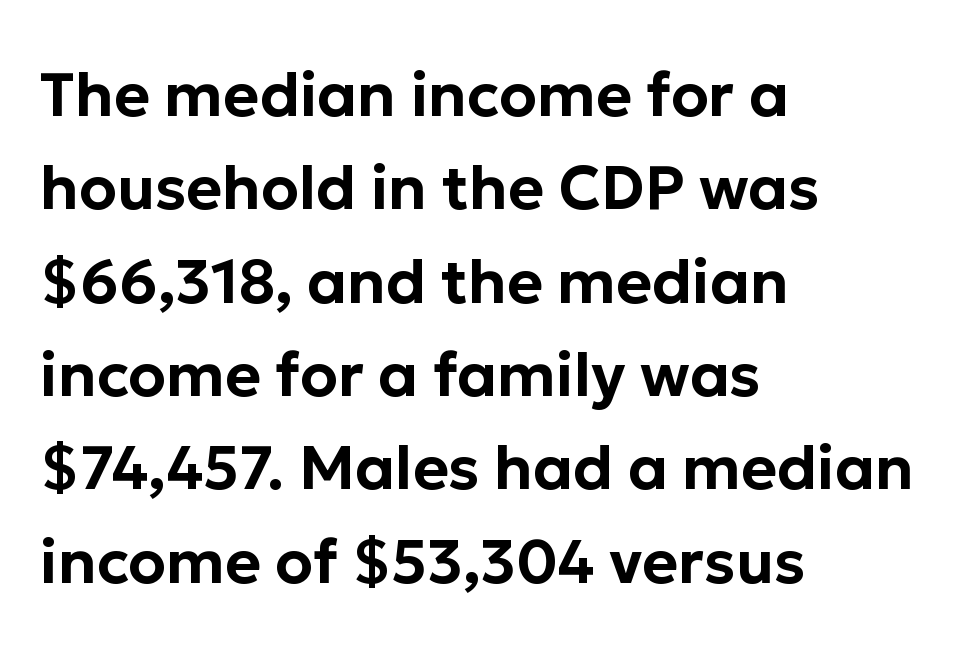
These lines keep a tight, regular rhythm from letter to letter. Does the leading feel generous? No, just average. Observe the absence of serifs on each vertical stroke in this sample. Every row of glyphs begins at an identical x-position on the left. Proportional: the letters do not fall into vertical columns.
